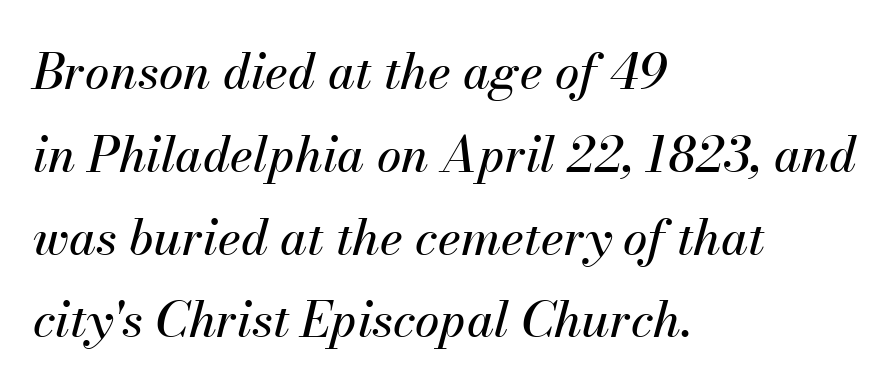
{"italic": "yes", "lean": "right", "slant_degrees": 13, "width": "normal", "stroke_contrast": "medium", "x_height": "small", "monospaced": "no", "underline": "no", "align": "left", "line_spacing": "normal", "line_spacing_ratio": 1.69, "letter_spacing": "normal", "letter_spacing_em": 0.0, "glyph_px": 49}
